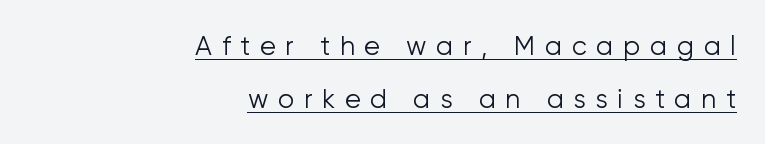
Every word sits above its own underline. The lines are quadded right. Loosely led — the rows are spread out. The font is comparable to plain body text, perhaps lighter. Compared with typical body copy, the letter spacing here is much looser. Is there any slant? The stems are plumb.
